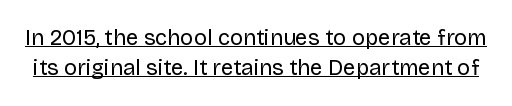
{"italic": "no", "bold": "no", "underline": "yes", "line_spacing": "normal", "line_spacing_ratio": 1.37, "letter_spacing": "normal", "letter_spacing_em": 0.0, "glyph_px": 22}
